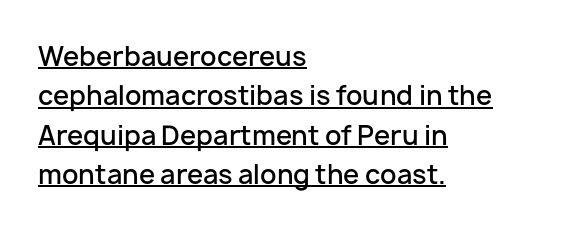
This is the in-between weight designers call semibold or demi. Is there much room between lines? A standard amount, neither cramped nor airy. Every word sits above its own underline. Short note: letters normally spaced.
